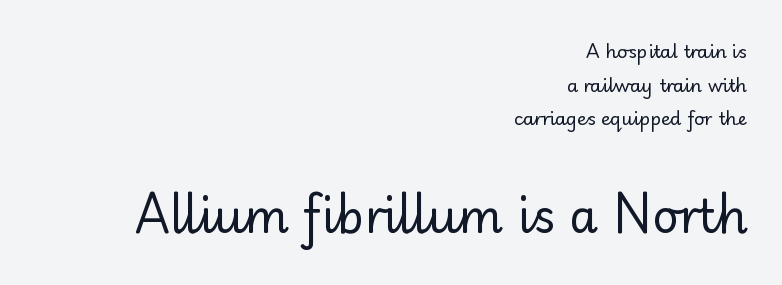
{"serif": "no", "italic": "no", "bold": "no", "weight": "regular", "width": "normal", "stroke_contrast": "low", "x_height": "small", "monospaced": "no", "underline": "no", "align": "right", "line_spacing_ratio": 1.87, "letter_spacing": "normal", "letter_spacing_em": 0.0, "larger_block": "second", "size_ratio": 2.56, "glyph_px": 46}
